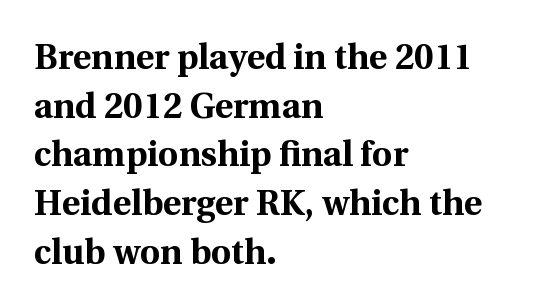
The image shows 35 px bold serif type, upright; set left-aligned, normal line spacing (1.39x), normal letter spacing, not underlined; a medium x-height.
